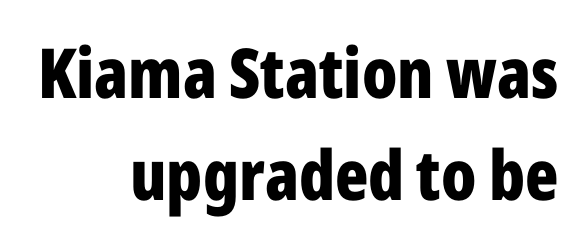
Pretty heavy lettering here — definitely bold. These lines keep a tight, regular rhythm from letter to letter. Are there feet on the stems? There aren't — it's a sans. The paragraph shown leans on its right margin. The glyphs are unaccompanied by any horizontal stroke below them.
